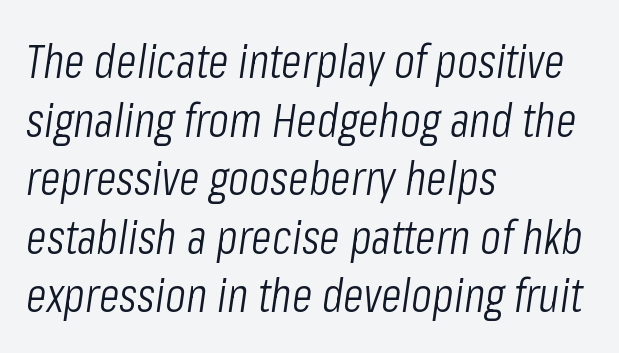
The glyphs look as if they've been sheared to an angle. Counters stay open thanks to moderate or lighter strokes. Underline: absent. Do the characters align in a grid? No, the font is proportional. The rendering keeps characters at their native spacing. The lines in this sample share a left origin and differ only in where they stop.
